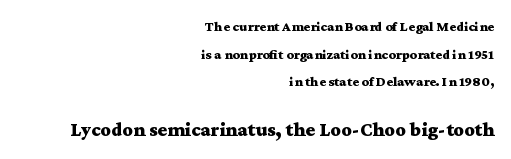
{"italic": "no", "bold": "yes", "underline": "no", "align": "right", "line_spacing": "loose", "line_spacing_ratio": 1.97, "letter_spacing": "normal", "letter_spacing_em": 0.0, "larger_block": "second", "size_ratio": 1.43, "glyph_px": 20}
